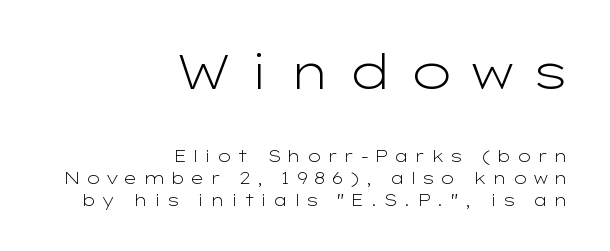
Q: Is the text bold? A: No.
Q: Is the text italic (slanted)? A: No, it is upright.
Q: Is the typeface a serif or a sans-serif typeface? A: Sans-serif.
Q: Is the text underlined? A: No.
Q: How is the paragraph aligned? A: Right-aligned.
Q: Is the spacing between letters normal or unusually wide? A: Unusually wide.
Q: Is the spacing between lines tight, normal or loose? A: Normal.
Q: Which block of text is set in a larger size, the first (top) or the second (bottom)? A: The first (top) one.
Q: Width (condensed, normal, or wide)? A: Wide.
Q: Stroke contrast? A: Low.
Q: x-height? A: Medium.
Q: Monospaced? A: No.
